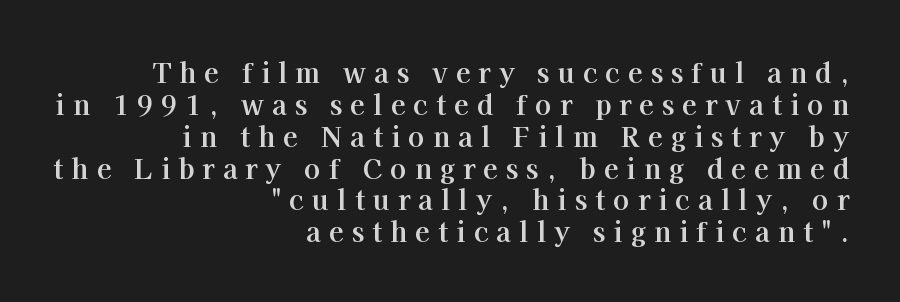
Posture: straight, roman, zero tilt. Only glyphs here, with clear space below each row. How are the letters spaced? Widely, with obvious added tracking. The paragraph shown leans on its right margin. The sample has been set heavy, in full bold.
